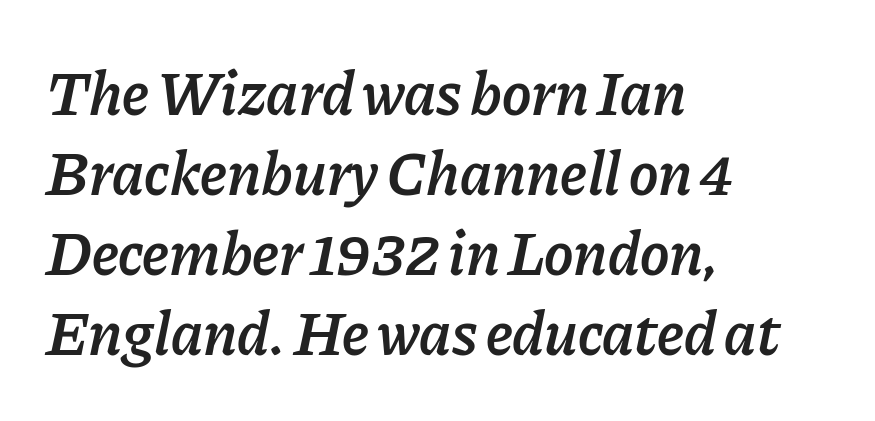
The strokes are fattened partway — semibold, not bold. The paragraph has a hard left edge and a soft right edge. There's an unmistakable incline to the writing here. The glyphs are unaccompanied by any horizontal stroke below them. Short note: letters normally spaced. Character widths vary here, with narrow letters taking less room than wide ones.
